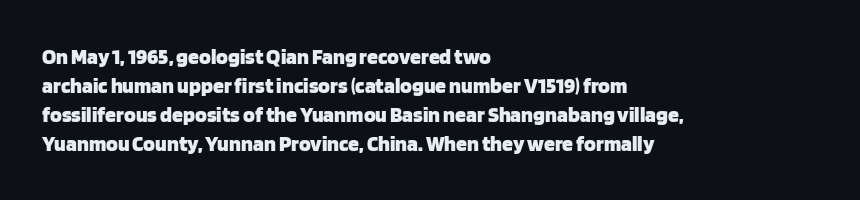
{"italic": "no", "bold": "yes", "underline": "no", "align": "left", "line_spacing": "normal", "line_spacing_ratio": 1.32, "letter_spacing": "normal", "letter_spacing_em": 0.0, "glyph_px": 22}
